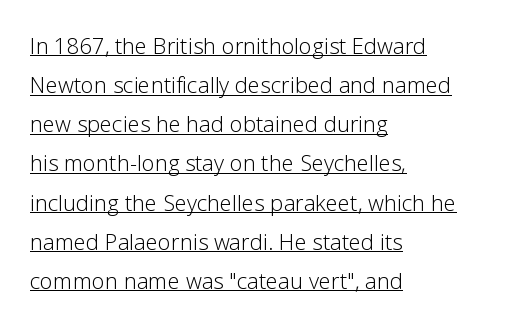
Underlined type. What stands out about the letter spacing? Nothing — it is the standard amount. Does the lettering tilt? It doesn't — this is upright. These glyphs show unthickened strokes, regular width or finer.
